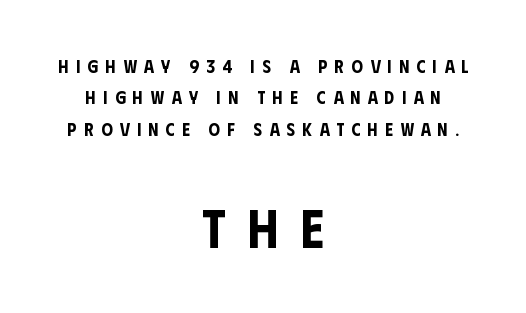
Q: Is the text italic (slanted)? A: No, it is upright.
Q: Is the typeface a serif or a sans-serif typeface? A: Sans-serif.
Q: Is the text underlined? A: No.
Q: How is the paragraph aligned? A: Centered.
Q: Is the spacing between letters normal or unusually wide? A: Unusually wide.
Q: Which block of text is set in a larger size, the first (top) or the second (bottom)? A: The second (bottom) one.
Q: Width (condensed, normal, or wide)? A: Condensed.
Q: Stroke contrast? A: Low.
Q: x-height? A: Large.
Q: Monospaced? A: No.
